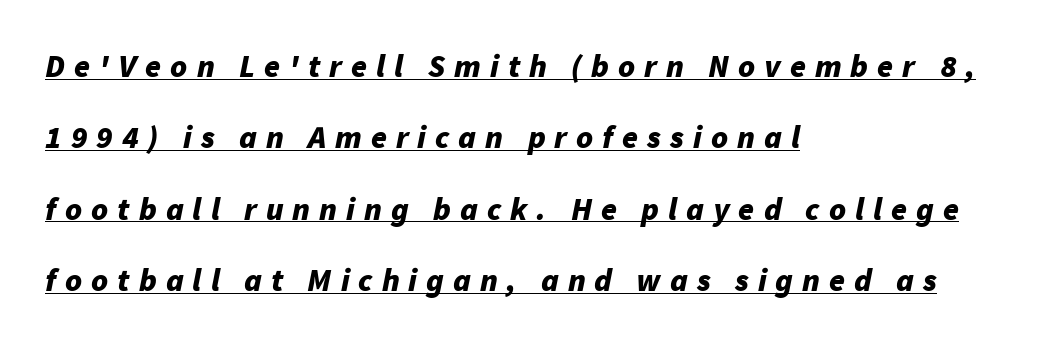
The image shows 32 px bold type, italic (leaning right); set left-aligned, loose line spacing (2.23x), unusually wide letter spacing (+0.28 em), underlined; low stroke contrast and a medium x-height.
